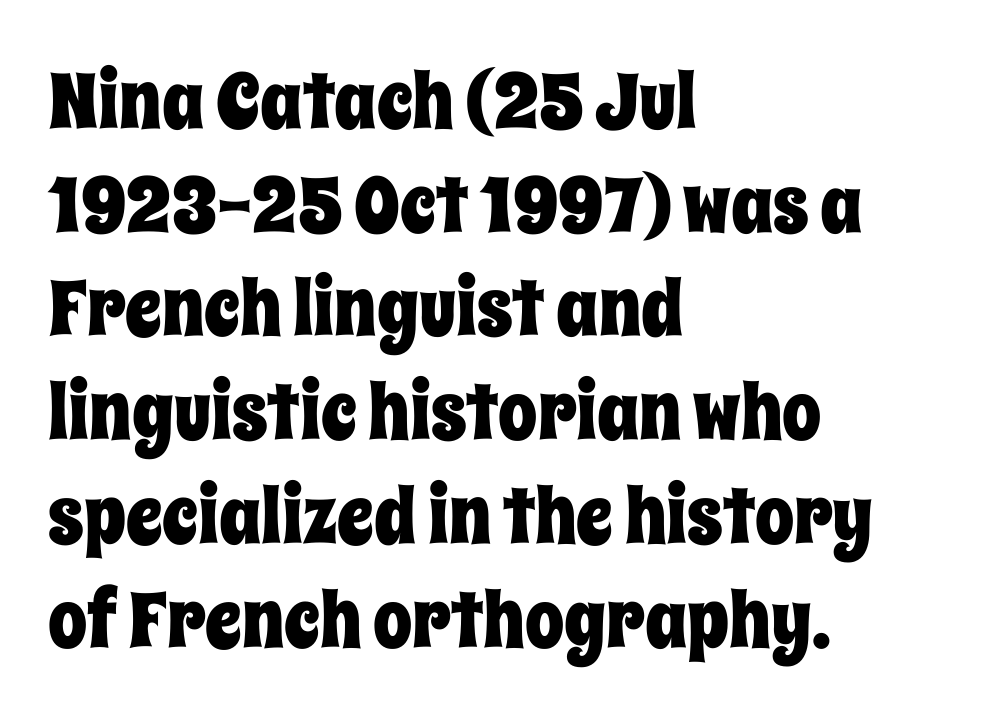
The image shows 78 px condensed type, upright; set left-aligned, normal line spacing (1.33x), normal letter spacing, not underlined; low stroke contrast and a large x-height.
